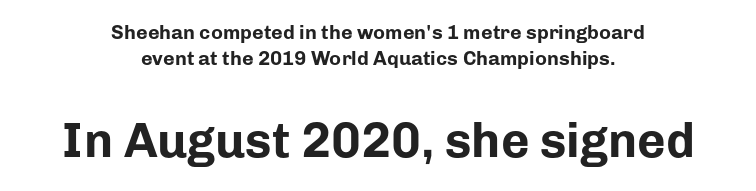
The image shows 49 px bold sans-serif type, upright; set centered, normal line spacing (1.28x), normal letter spacing, not underlined; the second (bottom) block is 2.45x larger; low stroke contrast and a medium x-height.
